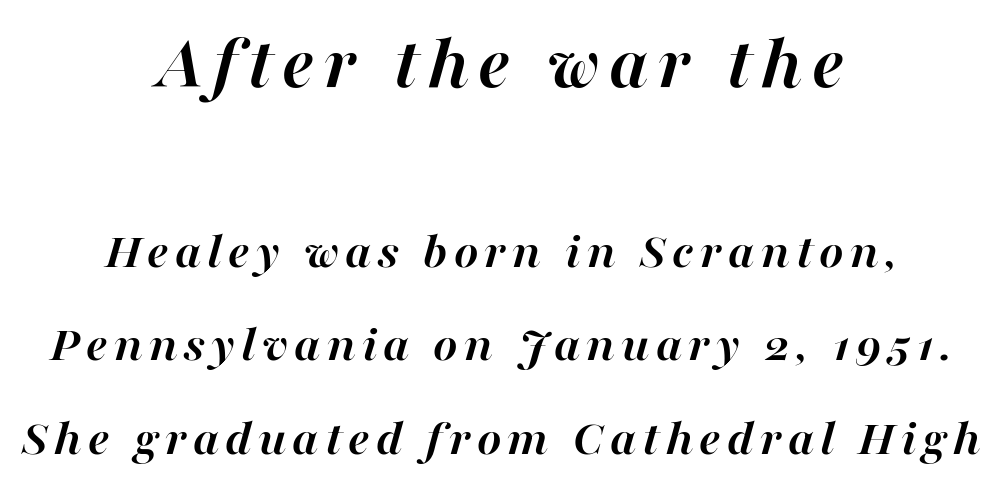
Q: Is the text bold? A: Yes.
Q: Is the text italic (slanted)? A: Yes, it leans right by about 16 degrees.
Q: Is the text underlined? A: No.
Q: How is the paragraph aligned? A: Centered.
Q: Which block of text is set in a larger size, the first (top) or the second (bottom)? A: The first (top) one.
Q: Width (condensed, normal, or wide)? A: Normal.
Q: Stroke contrast? A: High.
Q: x-height? A: Medium.
Q: Monospaced? A: No.
